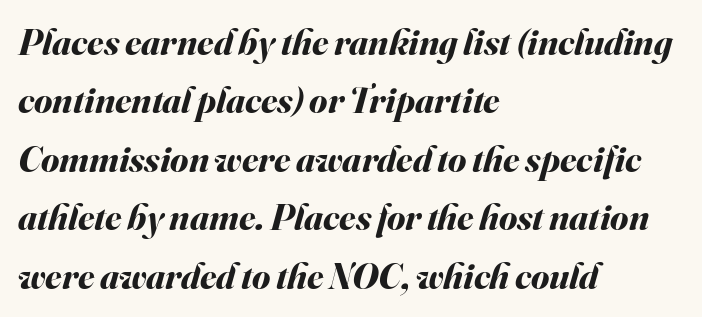
The compositor pushed each line to the left boundary. Default kerning and tracking; the words read as compact shapes. Leading matches the norm, producing a regular column. Every character sits at an angle, as italics do.
